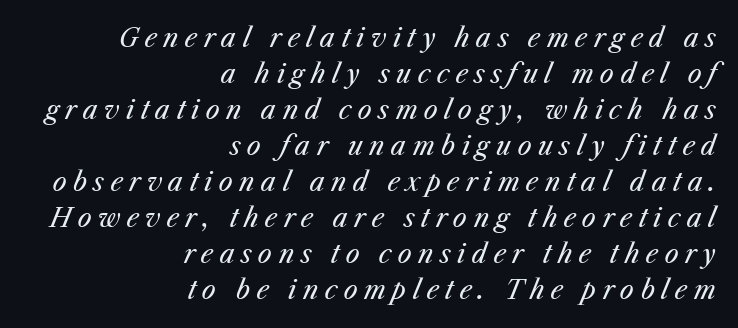
The image shows 25 px text type, italic (leaning right); set right-aligned, normal line spacing (1.44x), unusually wide letter spacing (+0.25 em), not underlined.
